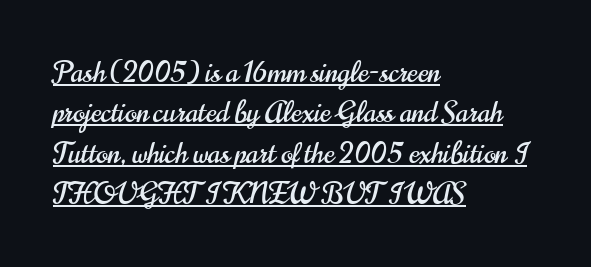
The image shows 28 px condensed sans-serif type; set left-aligned, normal line spacing (1.44x), normal letter spacing, underlined; high stroke contrast and a small x-height.
